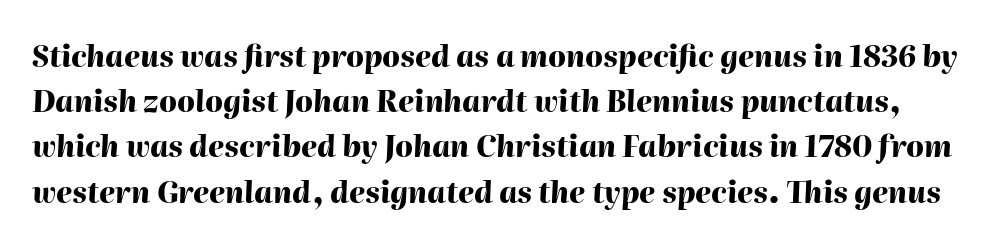
Q: Is the text bold? A: Yes.
Q: Is the text italic (slanted)? A: Yes, it leans right by about 2 degrees.
Q: Is the text underlined? A: No.
Q: Is the spacing between letters normal or unusually wide? A: Normal.
Q: Is the spacing between lines tight, normal or loose? A: Normal.
Q: Width (condensed, normal, or wide)? A: Normal.
Q: Stroke contrast? A: High.
Q: x-height? A: Medium.
Q: Monospaced? A: No.
